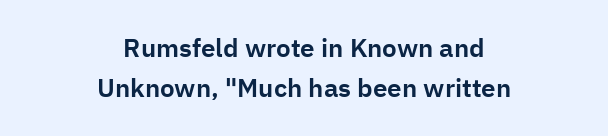
The image shows 26 px text type, upright; set centered, normal line spacing (1.53x), normal letter spacing, not underlined.
